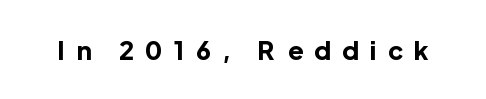
{"italic": "no", "bold": "yes", "underline": "no", "letter_spacing": "wide", "letter_spacing_em": 0.47, "glyph_px": 25}
